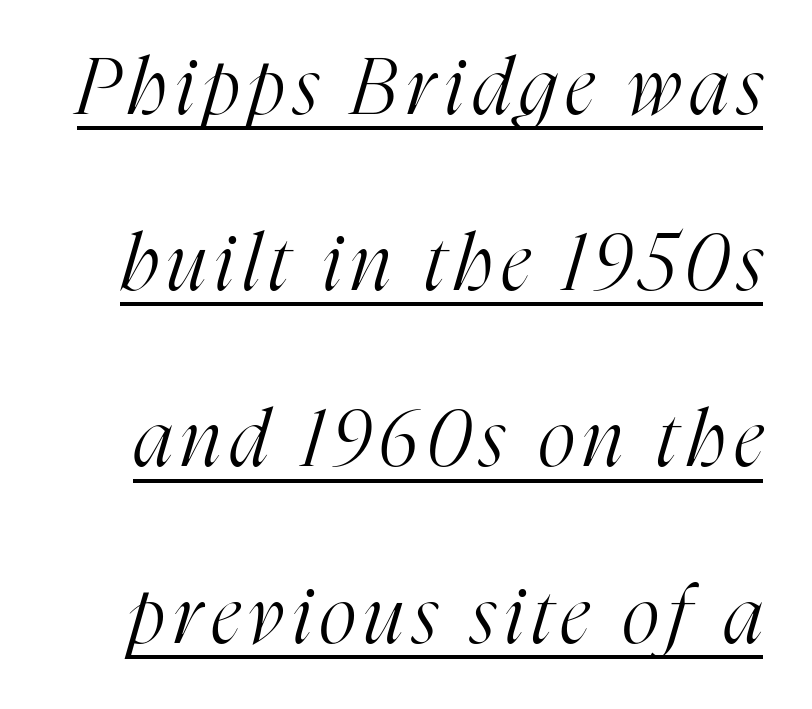
The image shows 79 px light, condensed serif type, italic (leaning right); set loose line spacing (2.23x), underlined; high stroke contrast and a medium x-height.
